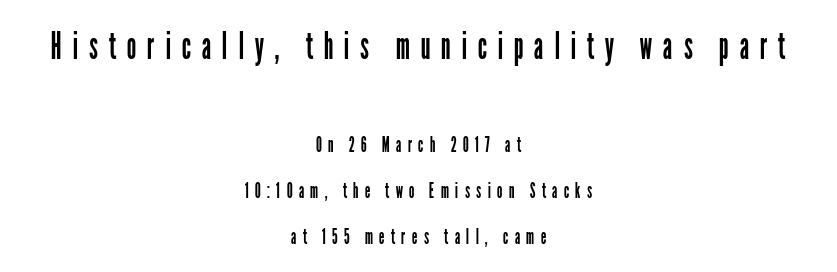
These lines are rendered in a variable-pitch font. Stems and bowls with no extra thickness — not bold. Here the glyphs are tracked loosely, breaking word shapes into spaced letters. Each new line begins a long way beneath the previous one. If you squint, the top block still reads clearly — it's the larger of the two.
